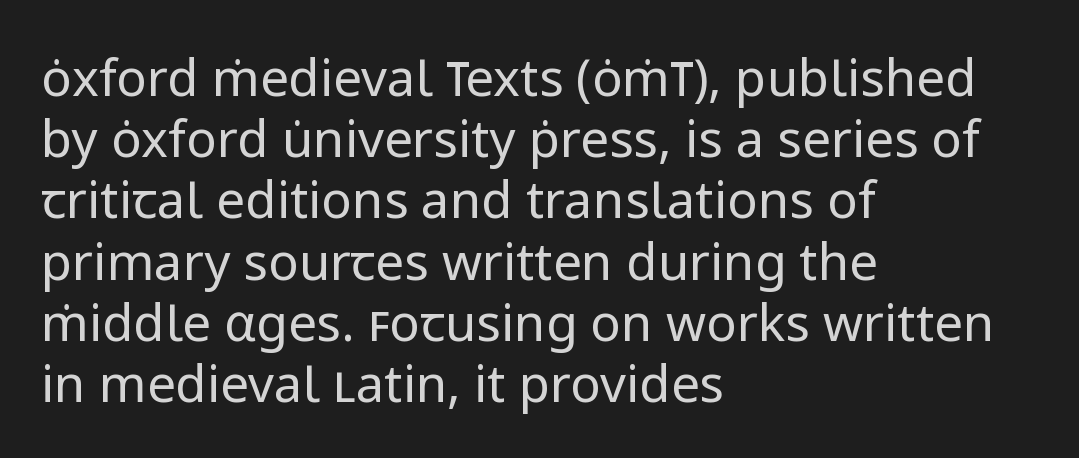
Descender tails drop into unmarked territory. Words appear dense and cohesive because spacing is normal. Each letter keeps its own natural width here, so spacing adapts to shape. Nothing sits at the stroke ends, so this counts as sans-serif. The compositor pushed each line to the left boundary.
